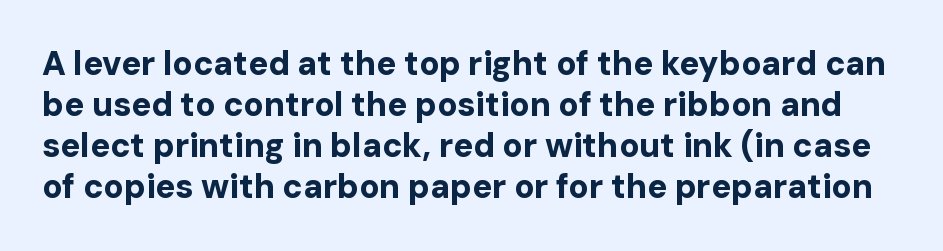
{"serif": "no", "italic": "no", "bold": "yes", "weight": "bold", "width": "normal", "stroke_contrast": "low", "x_height": "medium", "monospaced": "no", "underline": "no", "line_spacing_ratio": 1.24, "letter_spacing": "normal", "letter_spacing_em": 0.0, "glyph_px": 33}
